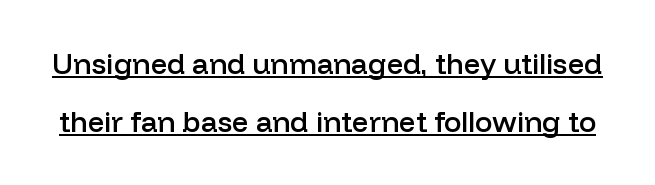
{"serif": "no", "italic": "no", "bold": "semi", "weight": "semibold", "width": "normal", "stroke_contrast": "low", "x_height": "medium", "monospaced": "no", "underline": "yes", "line_spacing": "loose", "line_spacing_ratio": 2.0, "letter_spacing": "normal", "letter_spacing_em": 0.0, "glyph_px": 29}
